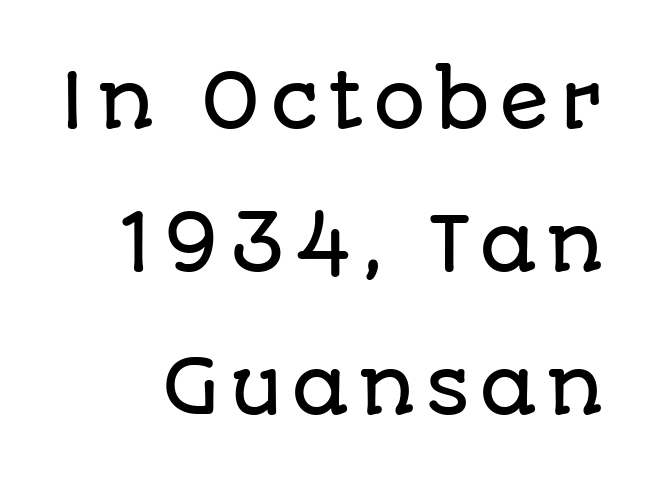
The image shows 74 px sans-serif type, upright; set loose line spacing (1.93x), not underlined; low stroke contrast and a large x-height.
